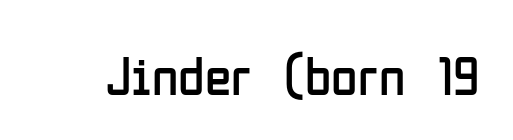
{"serif": "no", "italic": "no", "bold": "no", "weight": "regular", "width": "condensed", "stroke_contrast": "low", "x_height": "medium", "monospaced": "no", "underline": "no", "letter_spacing": "normal", "letter_spacing_em": 0.0, "glyph_px": 54}
